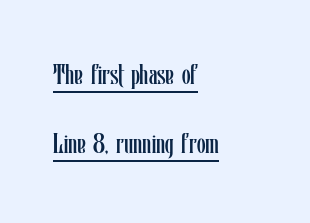
{"italic": "no", "bold": "no", "weight": "regular", "width": "condensed", "stroke_contrast": "low", "x_height": "medium", "monospaced": "no", "underline": "yes", "align": "left", "line_spacing": "loose", "line_spacing_ratio": 2.48, "letter_spacing": "normal", "letter_spacing_em": 0.0, "glyph_px": 28}
